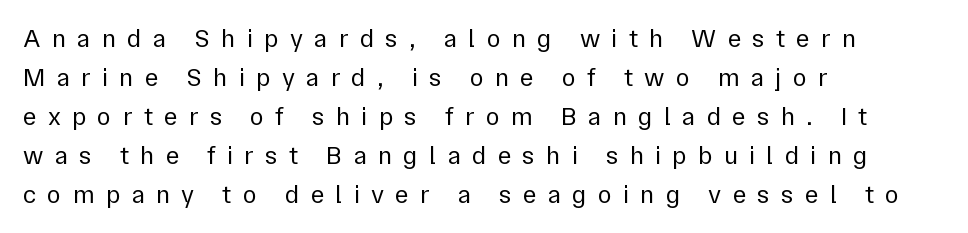
The image shows 26 px text type, upright; set left-aligned, normal line spacing (1.5x), unusually wide letter spacing (+0.43 em), not underlined.
